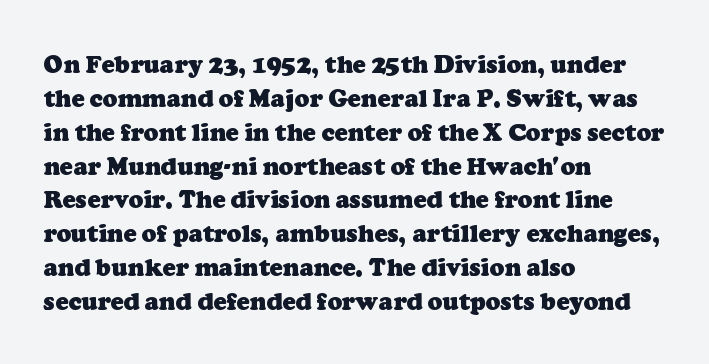
Q: Is the text bold? A: Yes.
Q: Is the text underlined? A: No.
Q: How is the paragraph aligned? A: Left-aligned.
Q: Is the spacing between letters normal or unusually wide? A: Normal.
Q: Is the spacing between lines tight, normal or loose? A: Normal.
